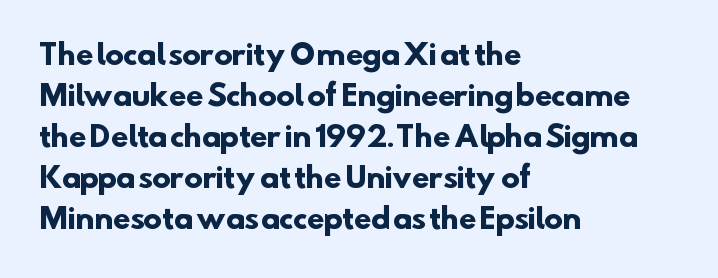
{"serif": "no", "bold": "yes", "weight": "heavy", "width": "normal", "stroke_contrast": "low", "x_height": "small", "monospaced": "no", "underline": "no", "align": "left", "line_spacing": "normal", "line_spacing_ratio": 1.46, "letter_spacing": "normal", "letter_spacing_em": 0.0, "glyph_px": 28}
